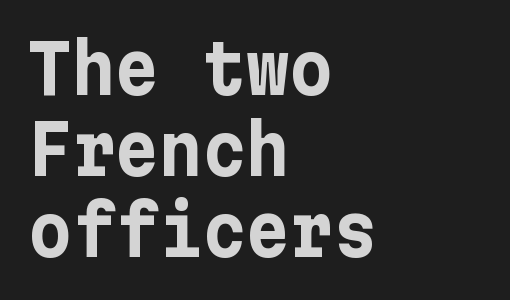
Q: Is the text bold? A: Yes.
Q: Is the text italic (slanted)? A: No, it is upright.
Q: Is the typeface a serif or a sans-serif typeface? A: Sans-serif.
Q: Is the text underlined? A: No.
Q: How is the paragraph aligned? A: Left-aligned.
Q: Is the spacing between letters normal or unusually wide? A: Normal.
Q: Width (condensed, normal, or wide)? A: Normal.
Q: Stroke contrast? A: Low.
Q: x-height? A: Medium.
